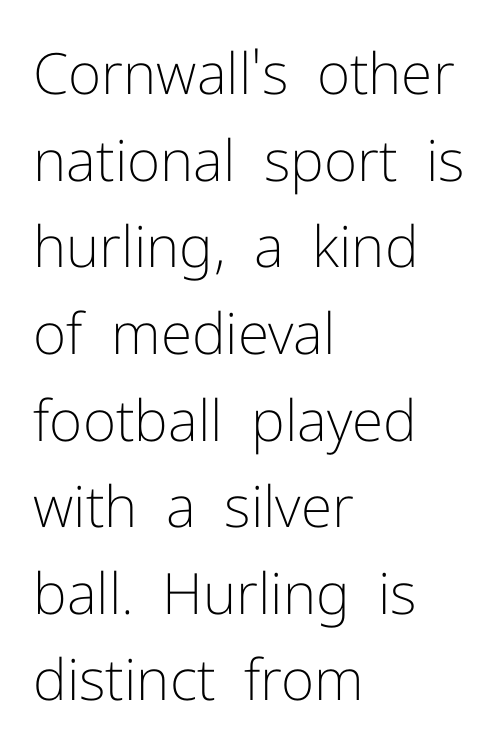
{"serif": "no", "italic": "no", "bold": "no", "weight": "light", "width": "normal", "stroke_contrast": "low", "x_height": "medium", "monospaced": "no", "underline": "no", "align": "left", "line_spacing": "normal", "line_spacing_ratio": 1.52, "letter_spacing": "normal", "letter_spacing_em": 0.0, "glyph_px": 57}
